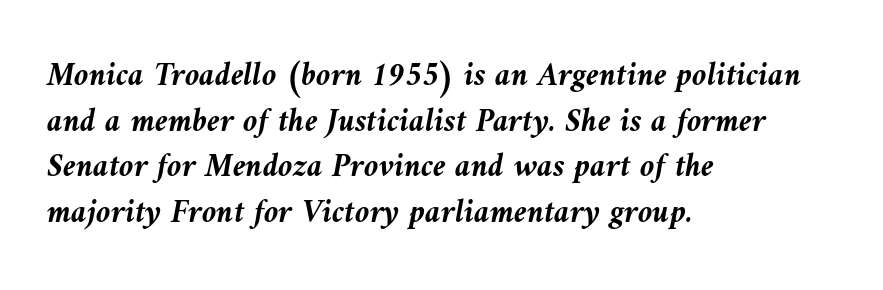
{"italic": "yes", "lean": "left", "slant_degrees": 10, "bold": "yes", "weight": "semibold", "width": "normal", "stroke_contrast": "medium", "x_height": "medium", "monospaced": "no", "underline": "no", "align": "left", "line_spacing": "normal", "line_spacing_ratio": 1.38, "letter_spacing": "normal", "letter_spacing_em": 0.0, "glyph_px": 33}
